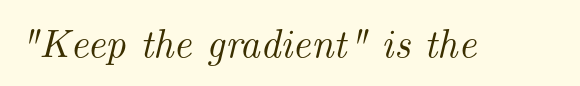
Style check: oblique. Decoration check: the copy has no underline. A typesetter would label this face a serif. The letters sit at their default tracking, neither squeezed nor spread. A typesetter would call this proportional, since set widths differ per character.
